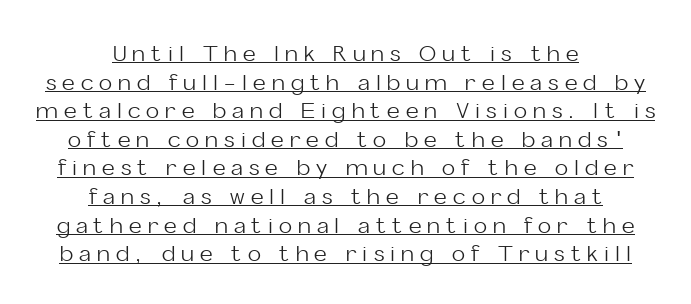
The image shows 22 px text type, upright; set centered, normal line spacing (1.3x), unusually wide letter spacing (+0.28 em), underlined.
